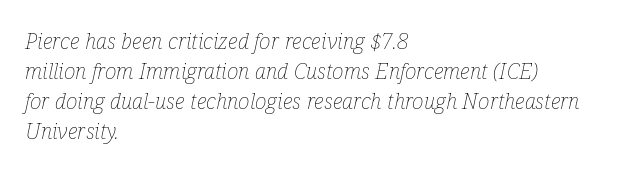
The image shows 22 px text type, italic (leaning right); set left-aligned, normal line spacing (1.37x), normal letter spacing, not underlined.
